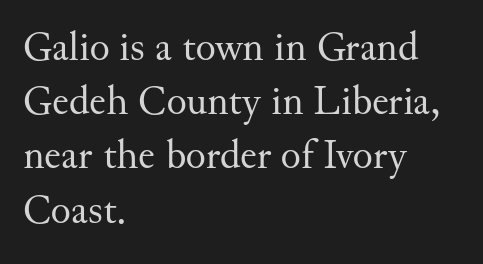
The image shows 42 px regular-weight serif type, upright; set left-aligned, normal line spacing (1.29x), normal letter spacing, not underlined; medium stroke contrast and a small x-height.
